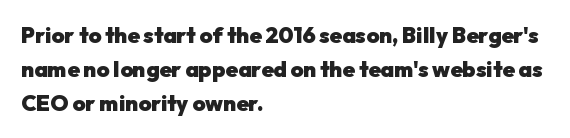
Q: Is the text bold? A: Yes.
Q: Is the text italic (slanted)? A: No, it is upright.
Q: Is the text underlined? A: No.
Q: How is the paragraph aligned? A: Left-aligned.
Q: Is the spacing between letters normal or unusually wide? A: Normal.
Q: Is the spacing between lines tight, normal or loose? A: Normal.
